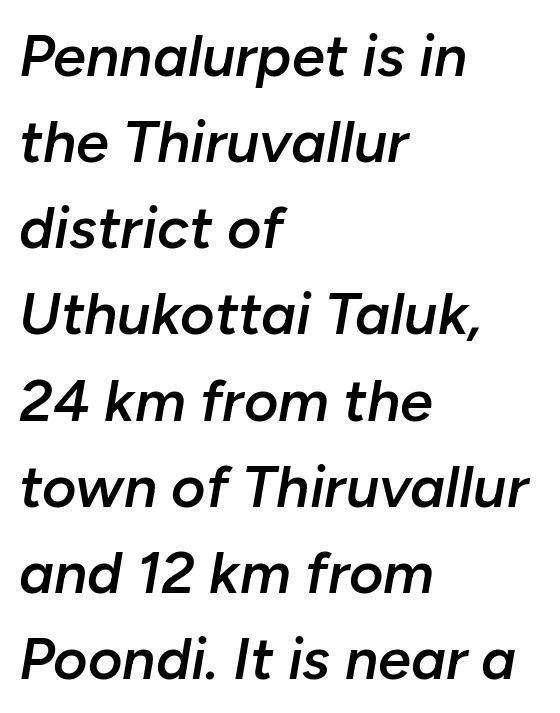
{"italic": "yes", "lean": "right", "slant_degrees": 10, "bold": "semi", "weight": "semibold", "width": "normal", "stroke_contrast": "low", "x_height": "medium", "monospaced": "no", "underline": "no", "align": "left", "line_spacing": "normal", "line_spacing_ratio": 1.46, "letter_spacing": "normal", "letter_spacing_em": 0.0, "glyph_px": 59}
